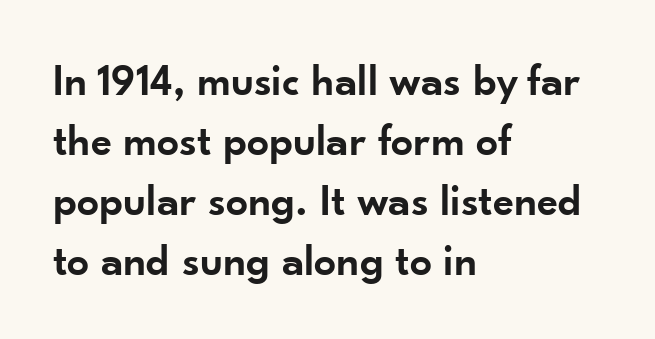
Typesetter's note: demi weight, one step under bold. A typesetter would call this proportional, since set widths differ per character. Left-aligned paragraph, ragged on the right. What stands out about the letter spacing? Nothing — it is the standard amount. The face used here is a sans, in the tradition of grotesques and geometrics.
